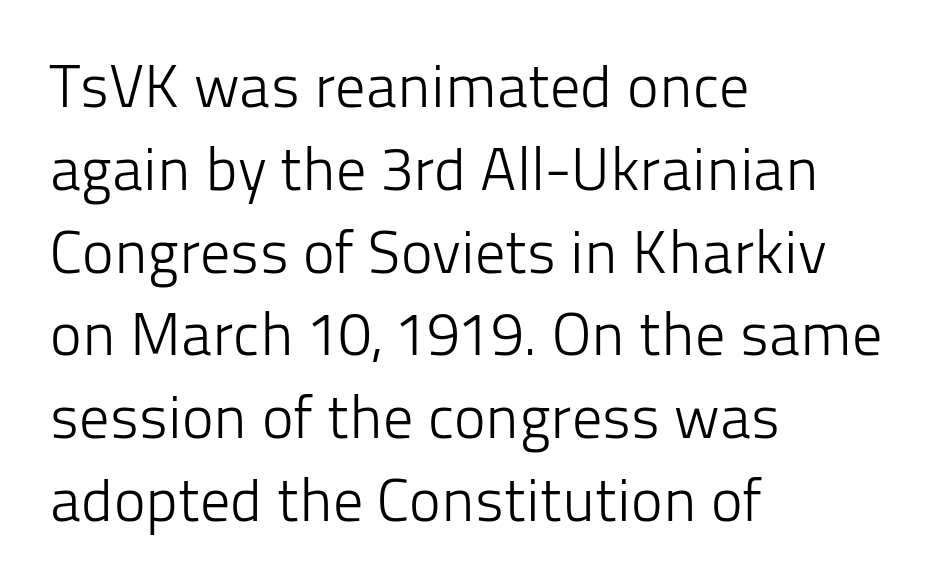
{"serif": "no", "italic": "no", "bold": "no", "weight": "light", "width": "normal", "stroke_contrast": "low", "x_height": "medium", "monospaced": "no", "underline": "no", "align": "left", "line_spacing": "normal", "line_spacing_ratio": 1.38, "letter_spacing": "normal", "letter_spacing_em": 0.0, "glyph_px": 60}
